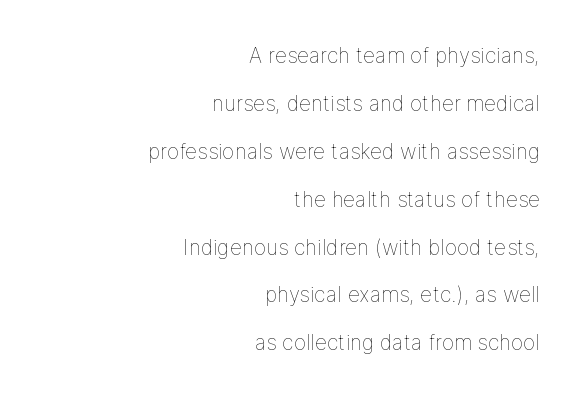
The image shows 21 px text type, upright; set right-aligned, loose line spacing (2.28x), normal letter spacing, not underlined.
